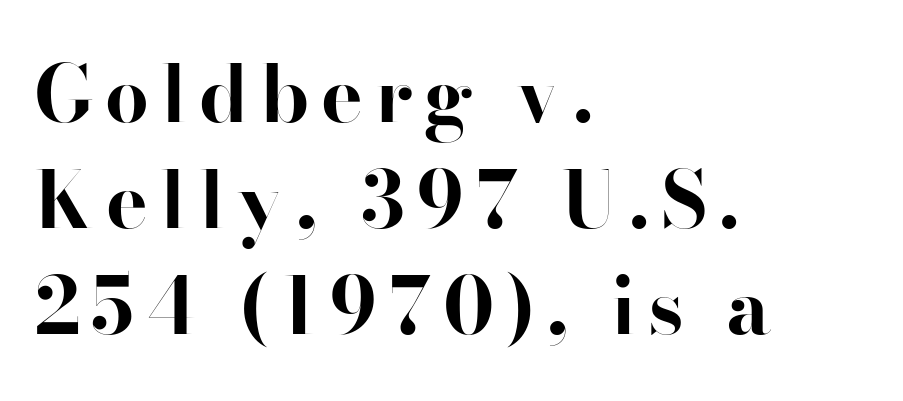
Reading down the block, your eye returns to a fixed left position each line. Summary of weight: heavy, a full bold. This sample has the flowing, uneven cadence of proportional lettering. The lettering holds an erect, upright posture throughout.
